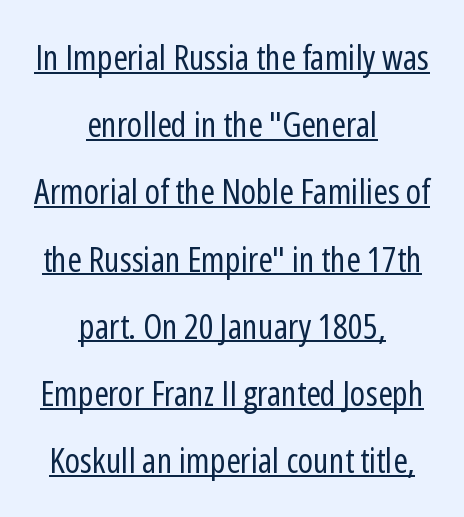
The image shows 35 px regular-weight, condensed sans-serif type, upright; set centered, loose line spacing (1.92x), normal letter spacing, underlined; low stroke contrast and a medium x-height.
